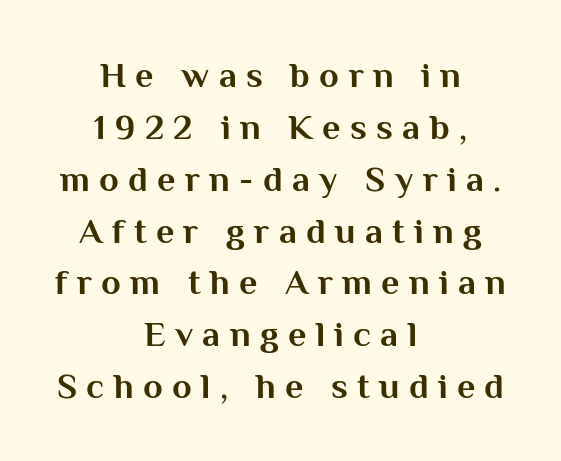
Q: Is the text bold? A: Yes.
Q: Is the text italic (slanted)? A: No, it is upright.
Q: Is the typeface a serif or a sans-serif typeface? A: Sans-serif.
Q: Is the text underlined? A: No.
Q: How is the paragraph aligned? A: Centered.
Q: Is the spacing between letters normal or unusually wide? A: Unusually wide.
Q: Is the spacing between lines tight, normal or loose? A: Normal.
Q: Width (condensed, normal, or wide)? A: Normal.
Q: Stroke contrast? A: Medium.
Q: x-height? A: Medium.
Q: Monospaced? A: No.
